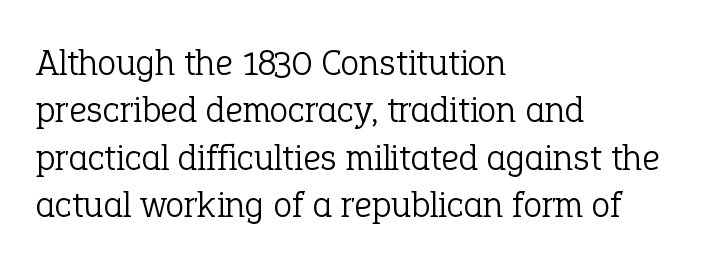
The image shows 38 px light serif type, upright; set left-aligned, normal line spacing (1.25x), normal letter spacing, not underlined; low stroke contrast and a medium x-height.
